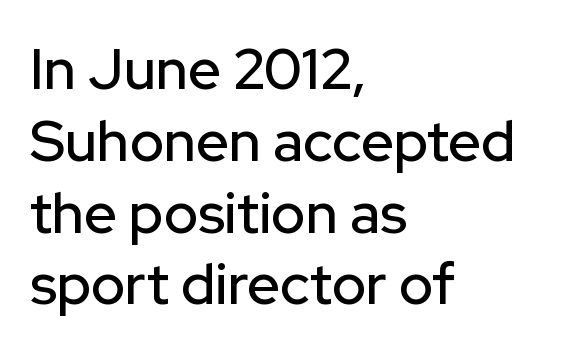
Q: Is the text italic (slanted)? A: No, it is upright.
Q: Is the typeface a serif or a sans-serif typeface? A: Sans-serif.
Q: Is the text underlined? A: No.
Q: How is the paragraph aligned? A: Left-aligned.
Q: Is the spacing between letters normal or unusually wide? A: Normal.
Q: Is the spacing between lines tight, normal or loose? A: Normal.
Q: Width (condensed, normal, or wide)? A: Normal.
Q: Stroke contrast? A: Low.
Q: x-height? A: Medium.
Q: Monospaced? A: No.
